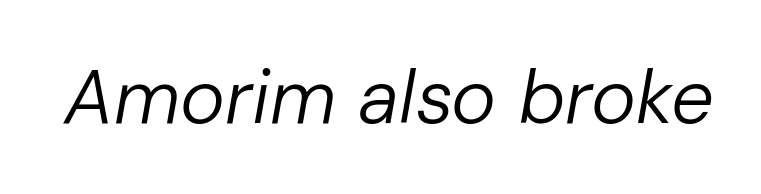
Q: Is the text bold? A: No.
Q: Is the text italic (slanted)? A: Yes, it leans right by about 10 degrees.
Q: Is the text underlined? A: No.
Q: Is the spacing between letters normal or unusually wide? A: Normal.
Q: Width (condensed, normal, or wide)? A: Normal.
Q: Stroke contrast? A: Low.
Q: x-height? A: Medium.
Q: Monospaced? A: No.
